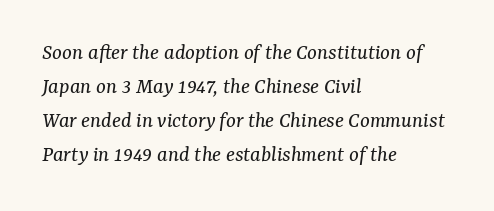
Q: Is the text bold? A: No.
Q: Is the text italic (slanted)? A: Yes, it leans right by about 7 degrees.
Q: Is the text underlined? A: No.
Q: How is the paragraph aligned? A: Left-aligned.
Q: Is the spacing between letters normal or unusually wide? A: Normal.
Q: Is the spacing between lines tight, normal or loose? A: Normal.
